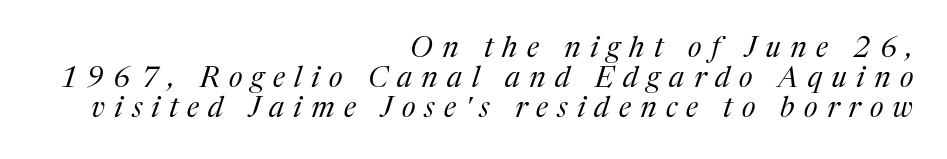
The image shows 29 px regular-weight serif type, italic (leaning right); set right-aligned, tight line spacing (1.04x), unusually wide letter spacing (+0.32 em), not underlined; medium stroke contrast and a medium x-height.
